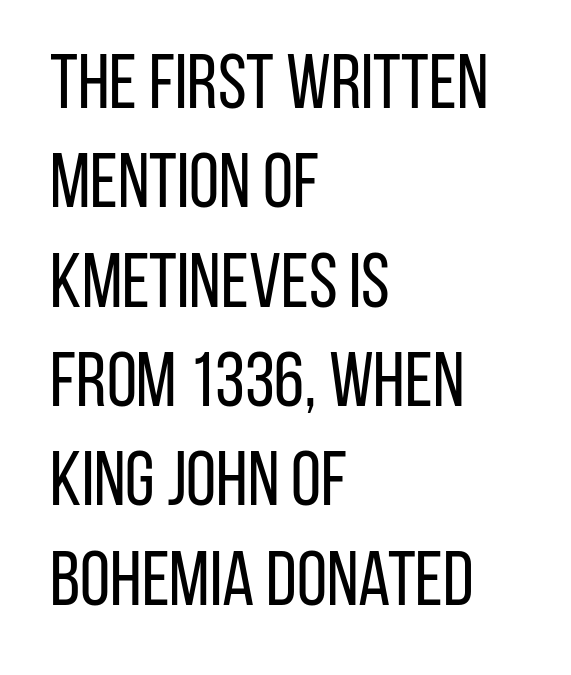
In terms of letterform style, serifs are entirely absent. Characters remain perfectly vertical along every line. The typesetter chose a ragged-right arrangement here. The rows are spaced the way most documents space them.
